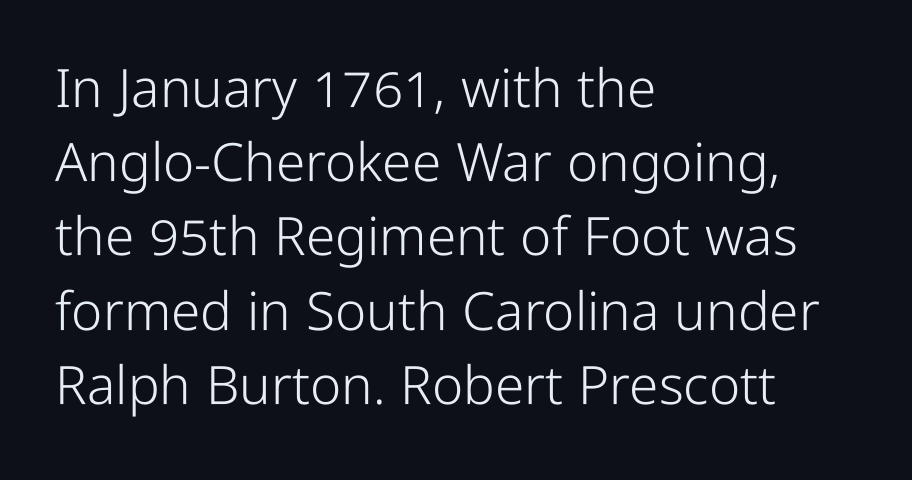
The image shows 53 px light, condensed sans-serif type, upright; set left-aligned, normal line spacing (1.4x), normal letter spacing, not underlined; low stroke contrast and a medium x-height.
